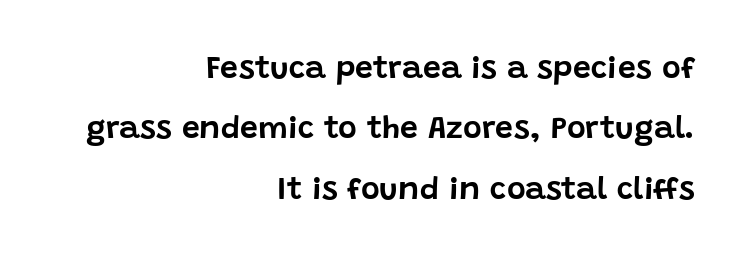
{"serif": "no", "italic": "no", "width": "normal", "stroke_contrast": "low", "x_height": "large", "monospaced": "no", "underline": "no", "align": "right", "line_spacing_ratio": 1.89, "letter_spacing": "normal", "letter_spacing_em": 0.0, "glyph_px": 32}
